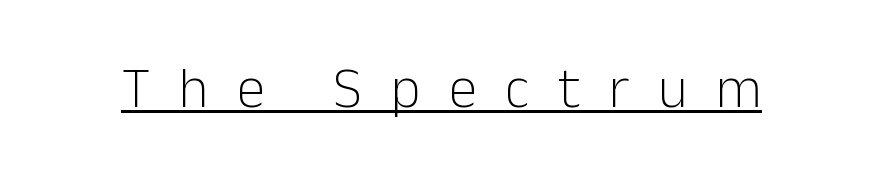
The words here are underlined. Each letter's strokes conclude bluntly, with no projecting serifs. These lines are rendered in a variable-pitch font. Italic? Not at all — the glyphs are vertical. Vertical stems look standard width or narrower in stroke.
